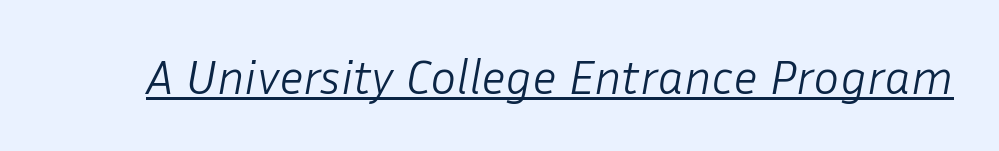
{"italic": "yes", "lean": "right", "slant_degrees": 10, "bold": "no", "weight": "light", "width": "normal", "stroke_contrast": "low", "x_height": "medium", "monospaced": "no", "underline": "yes", "letter_spacing": "normal", "letter_spacing_em": 0.0, "glyph_px": 49}
